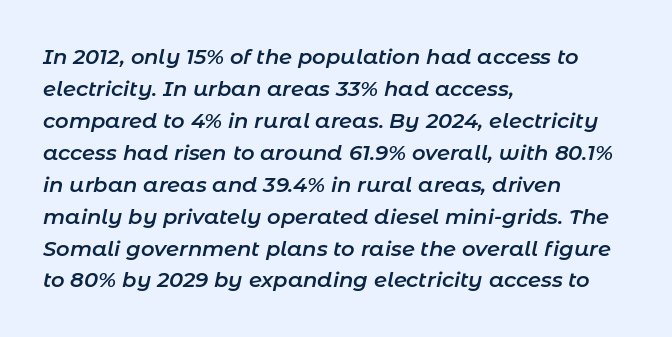
Line beginnings align vertically; line endings do not. Plain, unruled lines of type. Would a proofreader flag this as italicized? Yes. Emphasis by weight is partial: semibold. Line spacing here is normal.
